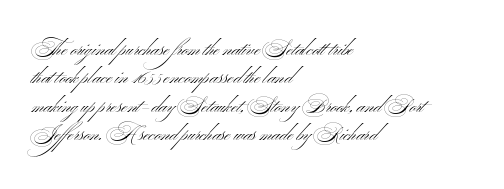
The image shows 20 px text type; set left-aligned, normal line spacing (1.42x), normal letter spacing, not underlined.
